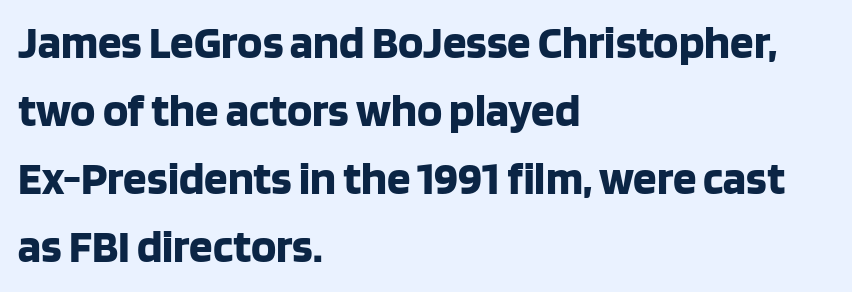
Q: Is the text bold? A: Yes.
Q: Is the text italic (slanted)? A: No, it is upright.
Q: Is the typeface a serif or a sans-serif typeface? A: Sans-serif.
Q: Is the text underlined? A: No.
Q: How is the paragraph aligned? A: Left-aligned.
Q: Is the spacing between letters normal or unusually wide? A: Normal.
Q: Is the spacing between lines tight, normal or loose? A: Normal.
Q: Width (condensed, normal, or wide)? A: Normal.
Q: Stroke contrast? A: Low.
Q: x-height? A: Large.
Q: Monospaced? A: No.
